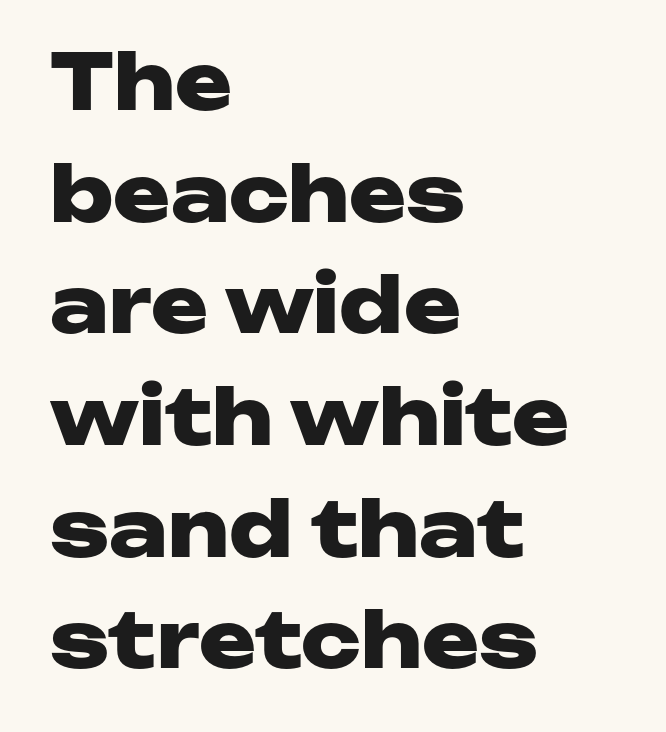
Q: Is the text bold? A: Yes.
Q: Is the text italic (slanted)? A: No, it is upright.
Q: Is the typeface a serif or a sans-serif typeface? A: Sans-serif.
Q: Is the text underlined? A: No.
Q: How is the paragraph aligned? A: Left-aligned.
Q: Is the spacing between letters normal or unusually wide? A: Normal.
Q: Is the spacing between lines tight, normal or loose? A: Normal.
Q: Width (condensed, normal, or wide)? A: Wide.
Q: Stroke contrast? A: Low.
Q: x-height? A: Medium.
Q: Monospaced? A: No.
